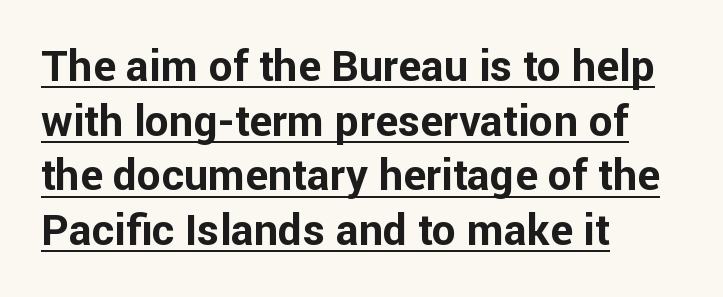
The image shows 43 px bold sans-serif type, upright; set left-aligned, normal line spacing (1.27x), normal letter spacing, underlined; low stroke contrast and a medium x-height.
